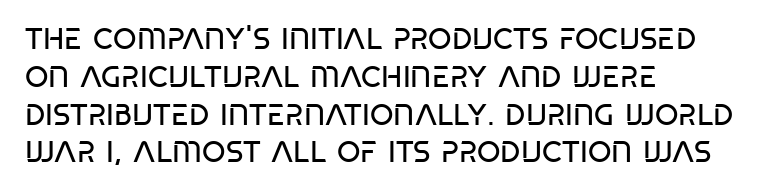
Do the letters lean? They stand straight. In CSS terms this would be text-align: left. The font sits on the lighter half of the weight spectrum, regular included. These lines are composed in type without serifs. The rendering uses natural spacing where letterforms have individual widths. Here the glyphs are tracked normally, forming tight word shapes.
